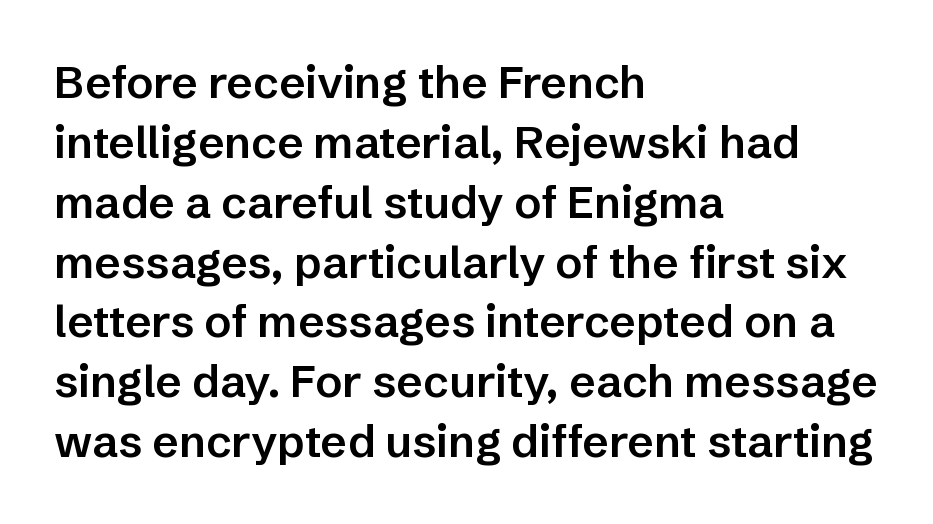
Q: Is the text bold? A: Semi-bold.
Q: Is the text italic (slanted)? A: No, it is upright.
Q: Is the typeface a serif or a sans-serif typeface? A: Sans-serif.
Q: Is the text underlined? A: No.
Q: How is the paragraph aligned? A: Left-aligned.
Q: Is the spacing between letters normal or unusually wide? A: Normal.
Q: Is the spacing between lines tight, normal or loose? A: Normal.
Q: Width (condensed, normal, or wide)? A: Normal.
Q: Stroke contrast? A: Low.
Q: x-height? A: Medium.
Q: Monospaced? A: No.
